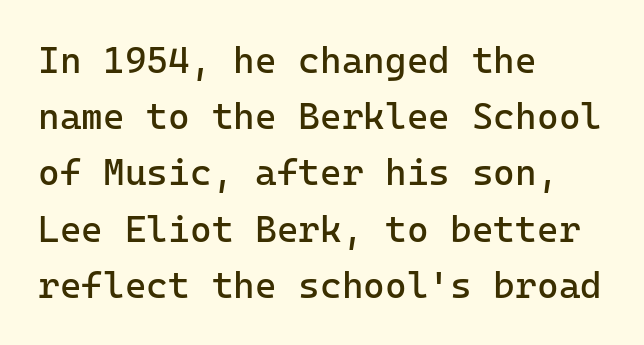
{"serif": "no", "italic": "no", "bold": "no", "weight": "regular", "width": "normal", "stroke_contrast": "low", "x_height": "medium", "underline": "no", "align": "left", "line_spacing": "normal", "line_spacing_ratio": 1.52, "letter_spacing": "normal", "letter_spacing_em": 0.0, "glyph_px": 37}
